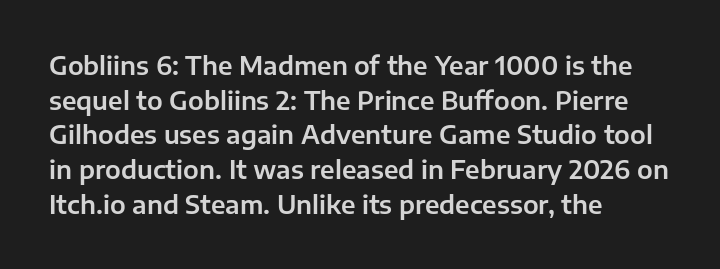
Q: Is the text italic (slanted)? A: No, it is upright.
Q: Is the text underlined? A: No.
Q: How is the paragraph aligned? A: Left-aligned.
Q: Is the spacing between letters normal or unusually wide? A: Normal.
Q: Is the spacing between lines tight, normal or loose? A: Normal.
